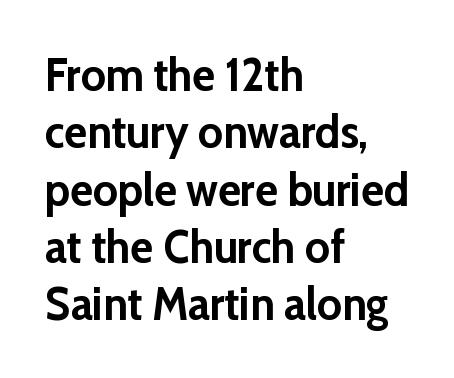
The image shows 47 px semibold sans-serif type, upright; set left-aligned, line spacing 1.22x, normal letter spacing, not underlined; low stroke contrast and a medium x-height.
